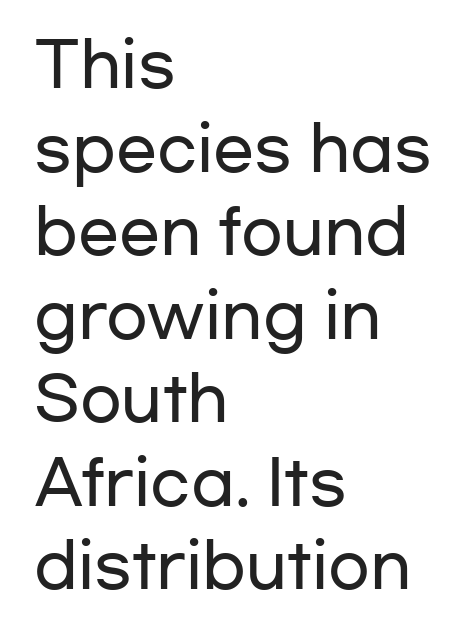
{"serif": "no", "italic": "no", "width": "wide", "stroke_contrast": "low", "x_height": "medium", "monospaced": "no", "underline": "no", "align": "left", "line_spacing": "normal", "line_spacing_ratio": 1.37, "letter_spacing": "normal", "letter_spacing_em": 0.0, "glyph_px": 61}
